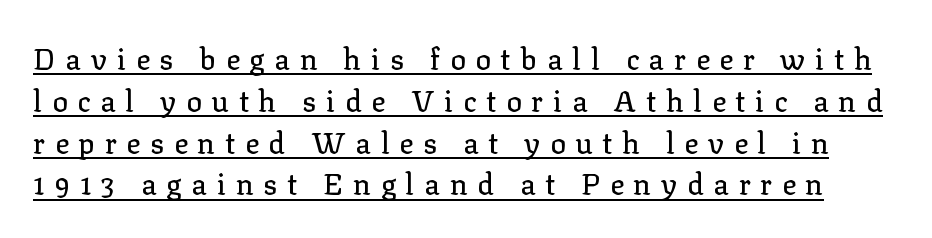
{"serif": "yes", "italic": "no", "width": "normal", "stroke_contrast": "low", "x_height": "medium", "monospaced": "no", "underline": "yes", "line_spacing": "normal", "line_spacing_ratio": 1.44, "letter_spacing": "wide", "letter_spacing_em": 0.34, "glyph_px": 29}
